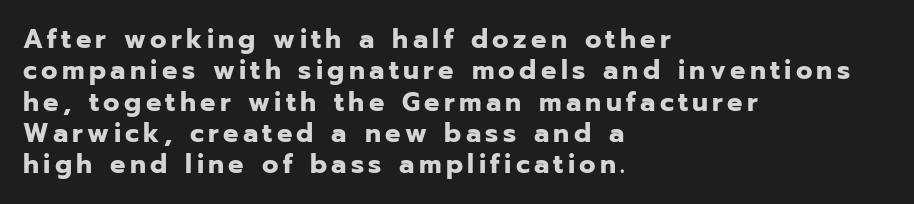
Q: Is the text bold? A: Yes.
Q: Is the text italic (slanted)? A: No, it is upright.
Q: Is the text underlined? A: No.
Q: How is the paragraph aligned? A: Left-aligned.
